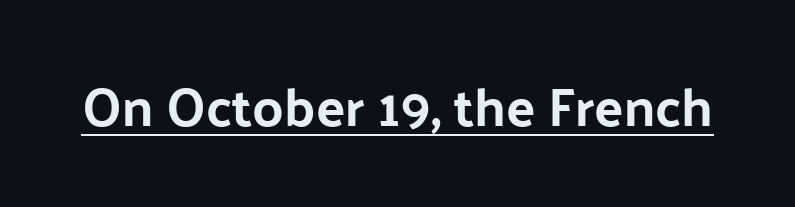
Q: Is the text italic (slanted)? A: No, it is upright.
Q: Is the typeface a serif or a sans-serif typeface? A: Sans-serif.
Q: Is the text underlined? A: Yes.
Q: Is the spacing between letters normal or unusually wide? A: Normal.
Q: Width (condensed, normal, or wide)? A: Normal.
Q: Stroke contrast? A: Low.
Q: x-height? A: Medium.
Q: Monospaced? A: No.
